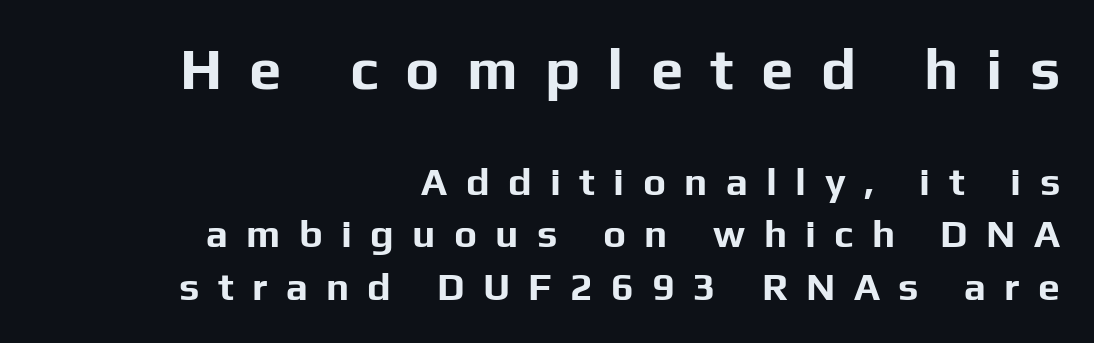
{"serif": "no", "italic": "no", "bold": "yes", "weight": "bold", "width": "normal", "stroke_contrast": "low", "x_height": "medium", "monospaced": "no", "underline": "no", "align": "right", "line_spacing": "normal", "line_spacing_ratio": 1.34, "letter_spacing": "wide", "letter_spacing_em": 0.47, "larger_block": "first", "size_ratio": 1.49, "glyph_px": 58}
